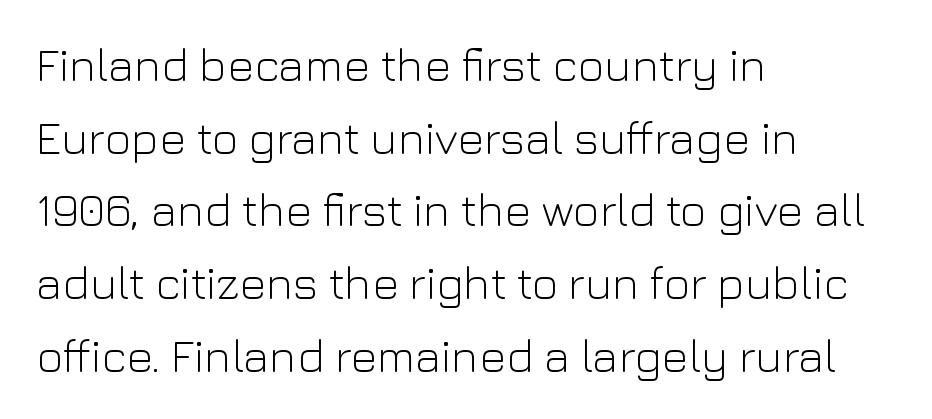
{"serif": "no", "italic": "no", "bold": "no", "weight": "light", "width": "normal", "stroke_contrast": "low", "x_height": "medium", "monospaced": "no", "underline": "no", "align": "left", "line_spacing": "normal", "line_spacing_ratio": 1.58, "letter_spacing": "normal", "letter_spacing_em": 0.0, "glyph_px": 46}
